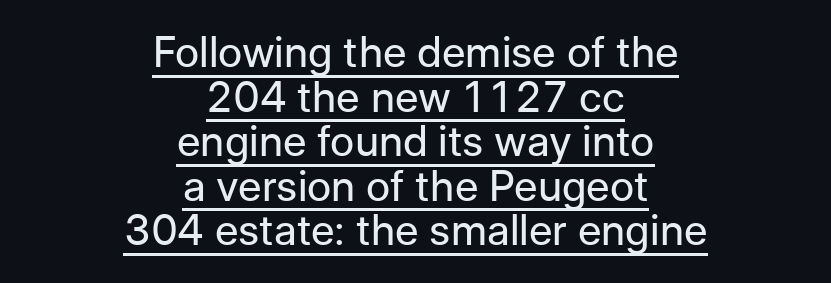
The image shows 42 px regular-weight sans-serif type, upright; set centered, tight line spacing (1.06x), normal letter spacing, underlined; low stroke contrast and a medium x-height.
